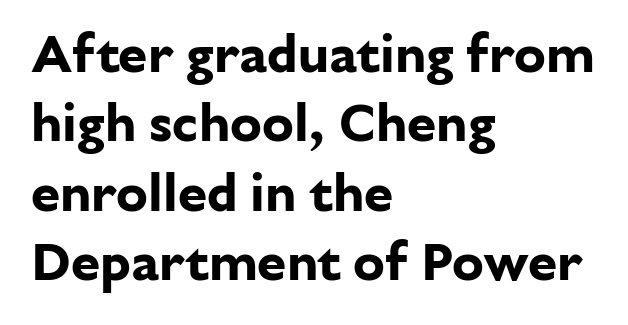
Q: Is the text bold? A: Yes.
Q: Is the text italic (slanted)? A: No, it is upright.
Q: Is the typeface a serif or a sans-serif typeface? A: Sans-serif.
Q: Is the text underlined? A: No.
Q: How is the paragraph aligned? A: Left-aligned.
Q: Is the spacing between letters normal or unusually wide? A: Normal.
Q: Is the spacing between lines tight, normal or loose? A: Normal.
Q: Width (condensed, normal, or wide)? A: Normal.
Q: Stroke contrast? A: Low.
Q: x-height? A: Medium.
Q: Monospaced? A: No.
